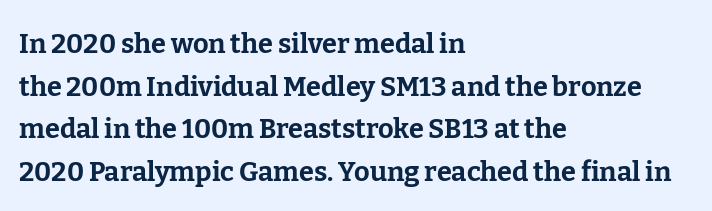
The image shows 27 px bold type, upright; set left-aligned, normal line spacing (1.58x), normal letter spacing, not underlined.
